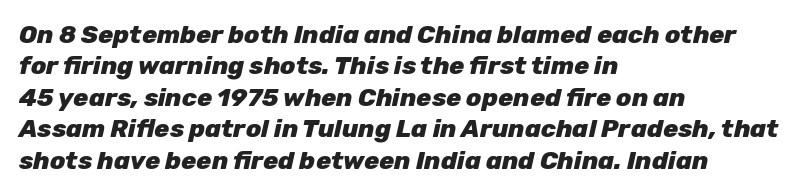
Q: Is the text bold? A: Yes.
Q: Is the text italic (slanted)? A: Yes, it leans right by about 12 degrees.
Q: Is the text underlined? A: No.
Q: How is the paragraph aligned? A: Left-aligned.
Q: Is the spacing between letters normal or unusually wide? A: Normal.
Q: Is the spacing between lines tight, normal or loose? A: Normal.
